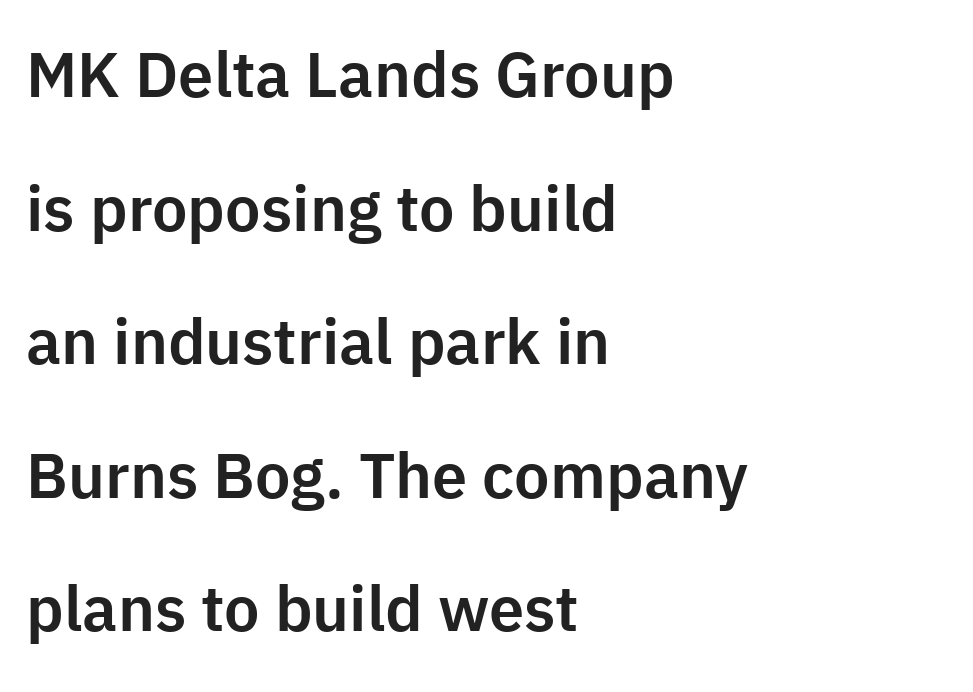
Q: Is the text italic (slanted)? A: No, it is upright.
Q: Is the typeface a serif or a sans-serif typeface? A: Sans-serif.
Q: Is the text underlined? A: No.
Q: How is the paragraph aligned? A: Left-aligned.
Q: Is the spacing between letters normal or unusually wide? A: Normal.
Q: Is the spacing between lines tight, normal or loose? A: Loose.
Q: Width (condensed, normal, or wide)? A: Normal.
Q: Stroke contrast? A: Low.
Q: x-height? A: Medium.
Q: Monospaced? A: No.
